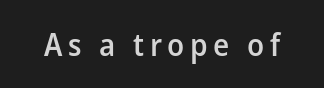
Q: Is the text bold? A: Semi-bold.
Q: Is the text italic (slanted)? A: No, it is upright.
Q: Is the typeface a serif or a sans-serif typeface? A: Sans-serif.
Q: Is the text underlined? A: No.
Q: Width (condensed, normal, or wide)? A: Normal.
Q: Stroke contrast? A: Low.
Q: x-height? A: Medium.
Q: Monospaced? A: No.
